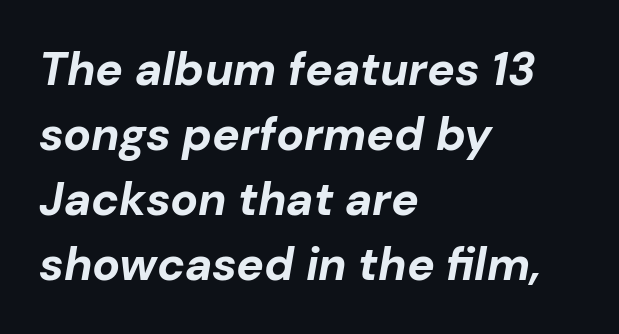
Q: Is the text bold? A: Yes.
Q: Is the text italic (slanted)? A: Yes, it leans right by about 10 degrees.
Q: Is the text underlined? A: No.
Q: How is the paragraph aligned? A: Left-aligned.
Q: Is the spacing between letters normal or unusually wide? A: Normal.
Q: Is the spacing between lines tight, normal or loose? A: Normal.
Q: Width (condensed, normal, or wide)? A: Normal.
Q: Stroke contrast? A: Low.
Q: x-height? A: Medium.
Q: Monospaced? A: No.
